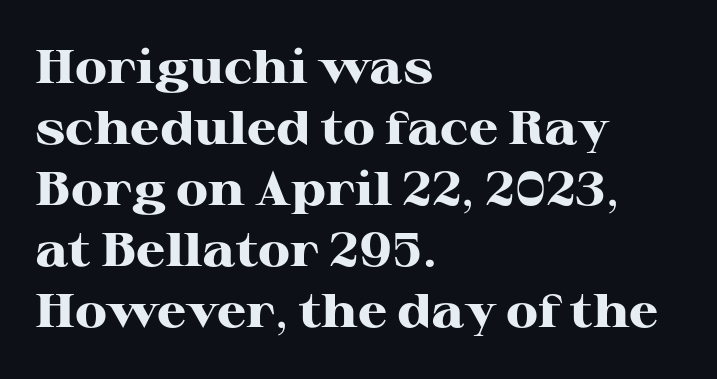
Q: Is the text bold? A: Yes.
Q: Is the text italic (slanted)? A: No, it is upright.
Q: Is the typeface a serif or a sans-serif typeface? A: Serif.
Q: Is the text underlined? A: No.
Q: How is the paragraph aligned? A: Left-aligned.
Q: Is the spacing between letters normal or unusually wide? A: Normal.
Q: Is the spacing between lines tight, normal or loose? A: Normal.
Q: Width (condensed, normal, or wide)? A: Wide.
Q: Stroke contrast? A: High.
Q: x-height? A: Medium.
Q: Monospaced? A: No.
